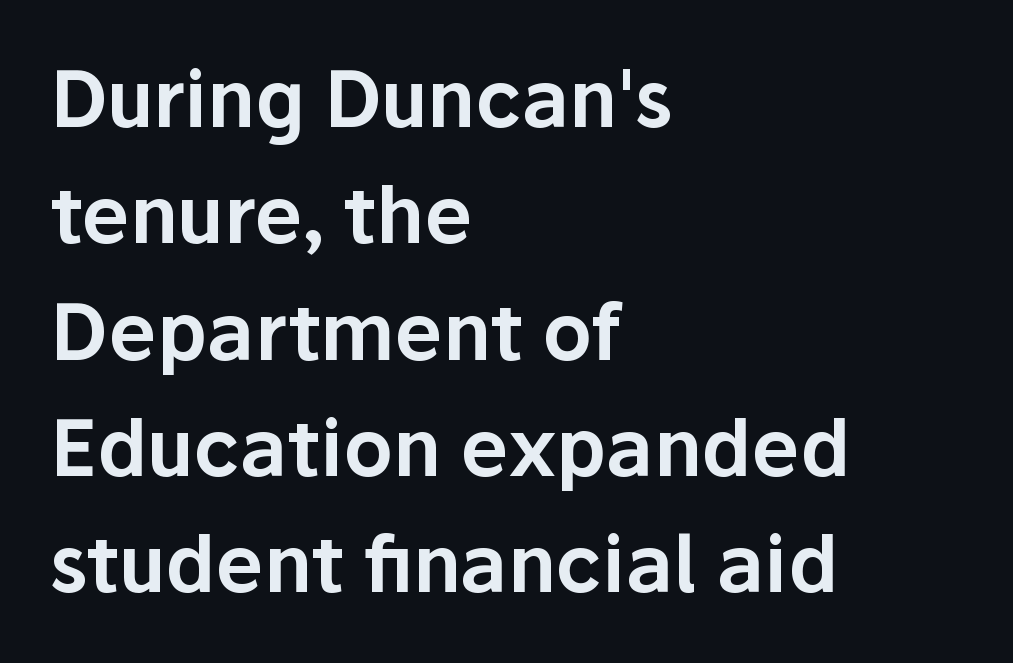
{"serif": "no", "italic": "no", "width": "normal", "stroke_contrast": "low", "x_height": "medium", "monospaced": "no", "underline": "no", "align": "left", "line_spacing": "normal", "line_spacing_ratio": 1.51, "letter_spacing": "normal", "letter_spacing_em": 0.0, "glyph_px": 77}
